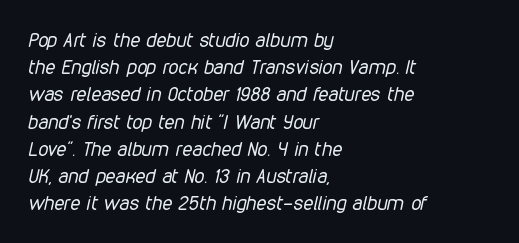
{"italic": "yes", "lean": "right", "slant_degrees": 12, "bold": "no", "underline": "no", "align": "left", "line_spacing": "normal", "line_spacing_ratio": 1.36, "letter_spacing": "normal", "letter_spacing_em": 0.0, "glyph_px": 20}
